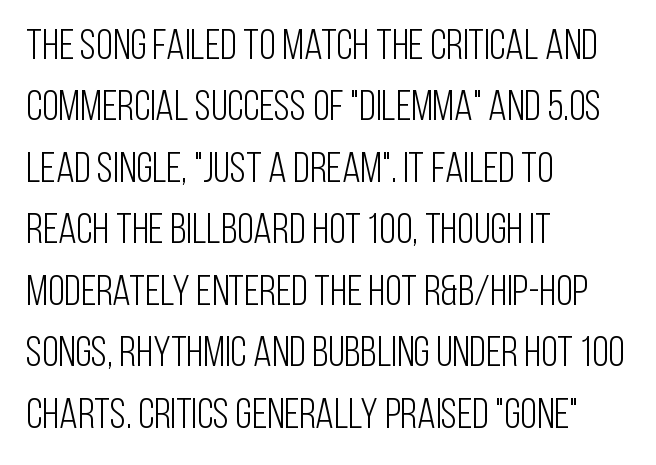
{"serif": "no", "italic": "no", "bold": "no", "weight": "light", "width": "condensed", "stroke_contrast": "low", "x_height": "large", "monospaced": "no", "underline": "no", "align": "left", "line_spacing": "normal", "line_spacing_ratio": 1.43, "letter_spacing": "normal", "letter_spacing_em": 0.0, "glyph_px": 43}
